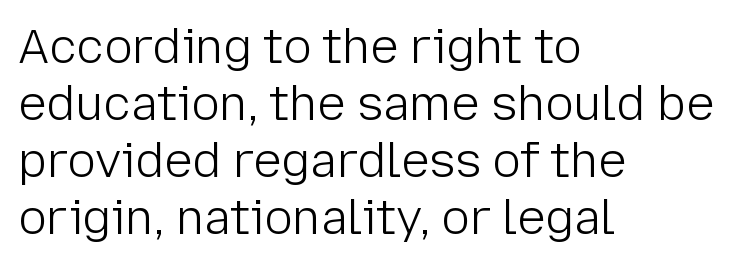
The rendering shows plain stroke endings on the letterforms — a sans-serif design. Tracking here is standard; glyphs follow each other at the usual distance. Think of a printed novel: that variable character pitch is what you see here. Each stroke keeps to a modest, everyday thickness or less.
